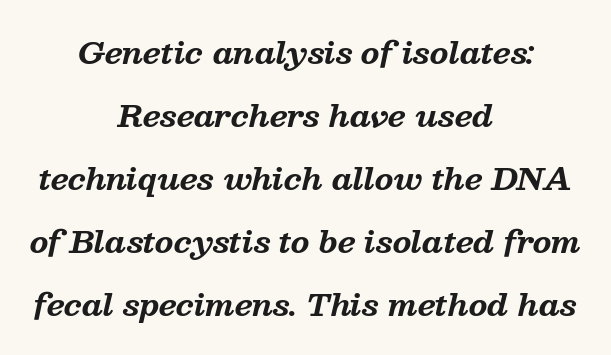
{"serif": "yes", "italic": "yes", "lean": "right", "slant_degrees": 13, "bold": "yes", "weight": "bold", "width": "normal", "stroke_contrast": "medium", "x_height": "medium", "monospaced": "no", "underline": "no", "align": "center", "line_spacing": "loose", "line_spacing_ratio": 2.1, "letter_spacing": "normal", "letter_spacing_em": 0.0, "glyph_px": 30}
